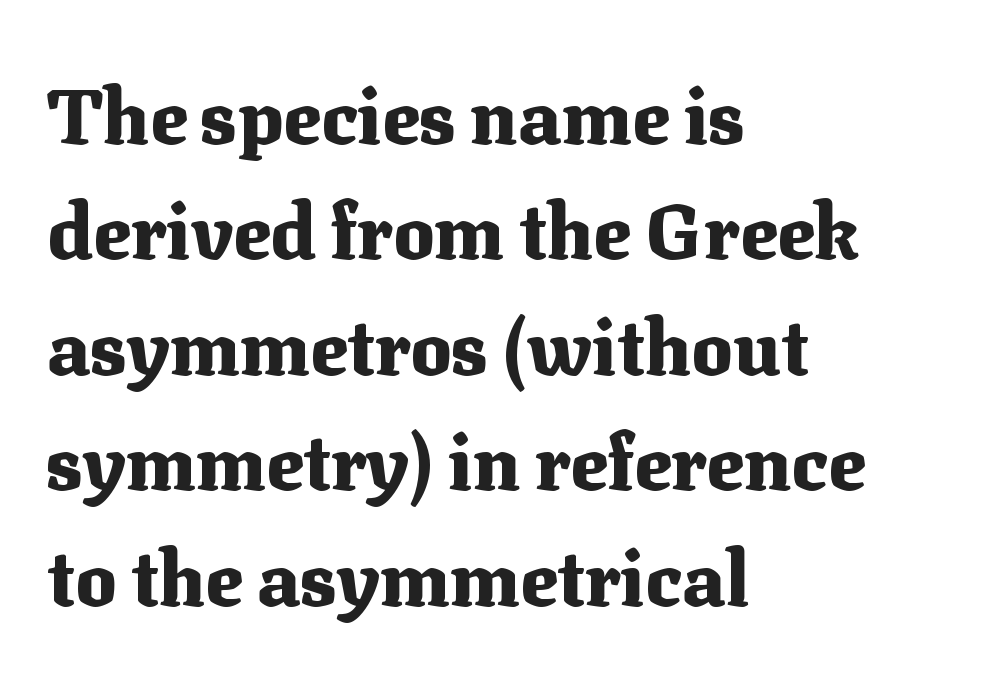
Q: Is the text bold? A: Yes.
Q: Is the text italic (slanted)? A: No, it is upright.
Q: Is the typeface a serif or a sans-serif typeface? A: Serif.
Q: Is the text underlined? A: No.
Q: How is the paragraph aligned? A: Left-aligned.
Q: Is the spacing between letters normal or unusually wide? A: Normal.
Q: Is the spacing between lines tight, normal or loose? A: Normal.
Q: Width (condensed, normal, or wide)? A: Normal.
Q: Stroke contrast? A: Medium.
Q: x-height? A: Medium.
Q: Monospaced? A: No.
